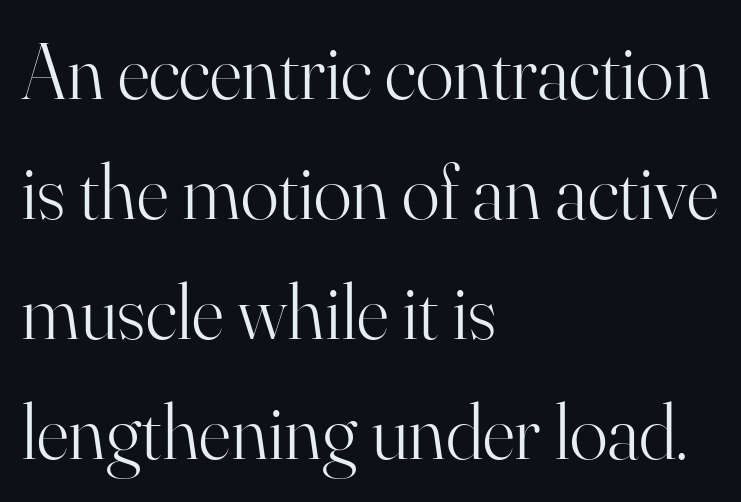
Compared with a typical body face, this is equally light or lighter still. The vertical gap from one line to the next is medium. Proportional: the letters do not fall into vertical columns. Note: serifs present on the glyphs.
